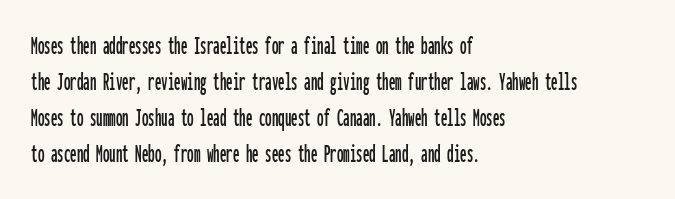
The image shows 26 px text type, upright; set left-aligned, normal line spacing (1.39x), normal letter spacing, not underlined.
